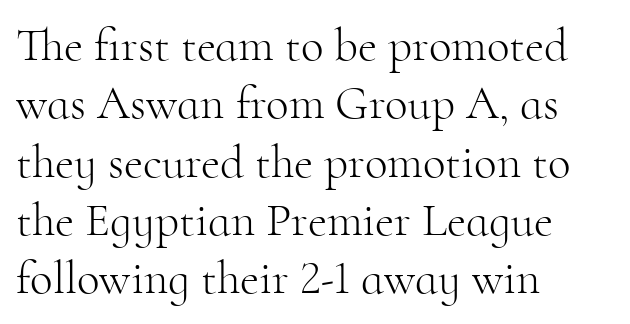
The image shows 47 px light serif type, upright; set left-aligned, line spacing 1.24x, normal letter spacing, not underlined; high stroke contrast and a small x-height.
